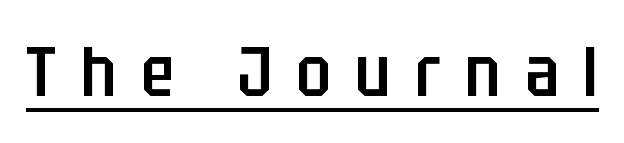
This rendering employs a face without finishing strokes, i.e., a sans-serif. Each line of the rendering has a horizontal stroke beneath the glyphs. Typographic density is moderately raised because the face is semibold. Every character sits straight up, as roman type does. Each letter keeps its own natural width here, so spacing adapts to shape. The tracking reads as deliberately expanded to a designer's eye.
